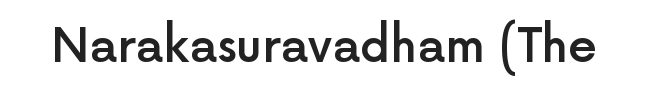
Q: Is the text bold? A: Semi-bold.
Q: Is the text italic (slanted)? A: No, it is upright.
Q: Is the typeface a serif or a sans-serif typeface? A: Sans-serif.
Q: Is the text underlined? A: No.
Q: Is the spacing between letters normal or unusually wide? A: Normal.
Q: Width (condensed, normal, or wide)? A: Normal.
Q: x-height? A: Medium.
Q: Monospaced? A: No.
